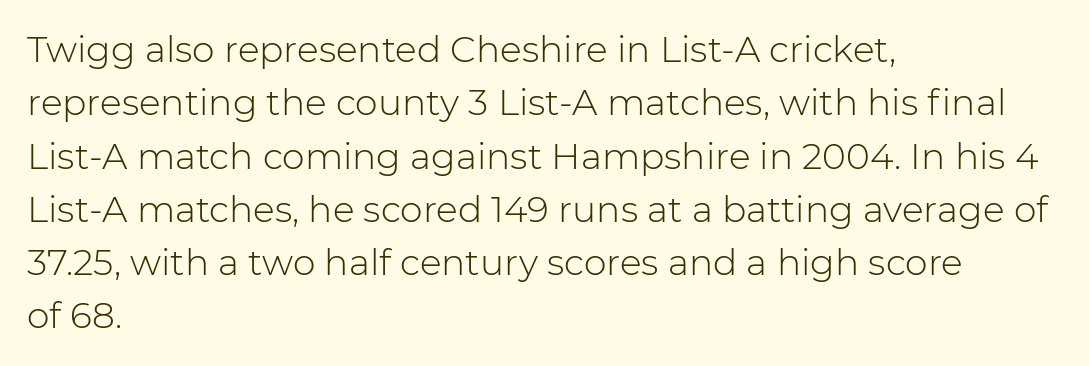
{"serif": "no", "italic": "no", "bold": "no", "weight": "light", "width": "normal", "stroke_contrast": "low", "x_height": "medium", "monospaced": "no", "underline": "no", "align": "left", "line_spacing": "normal", "line_spacing_ratio": 1.48, "letter_spacing": "normal", "letter_spacing_em": 0.0, "glyph_px": 36}
